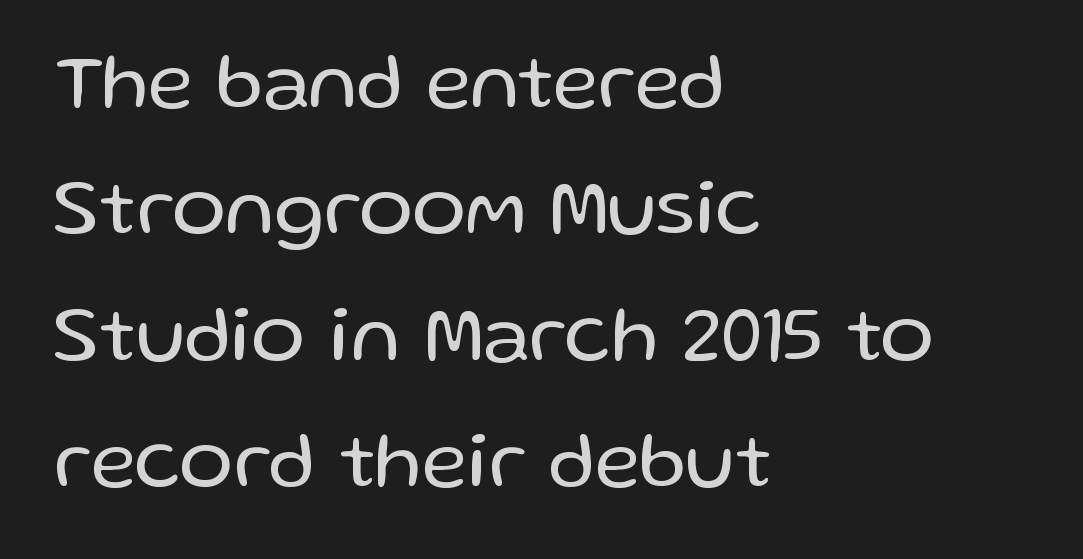
Honestly, the letter spacing is just normal — you wouldn't notice it. The typeface chosen for these lines omits serifs. A roman cut, with each character standing at attention. Looks like regular typesetting: each glyph gets only the width it needs. All the whitespace from short lines collects on the right. Type without underlining.
